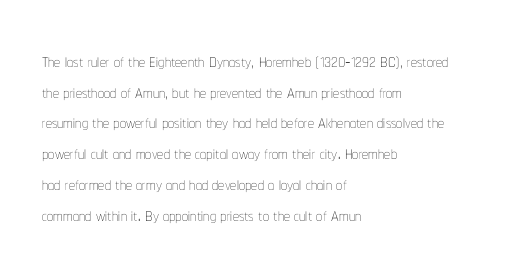
{"italic": "no", "bold": "no", "underline": "no", "align": "left", "line_spacing": "normal", "line_spacing_ratio": 1.28, "letter_spacing": "normal", "letter_spacing_em": 0.0, "glyph_px": 24}
